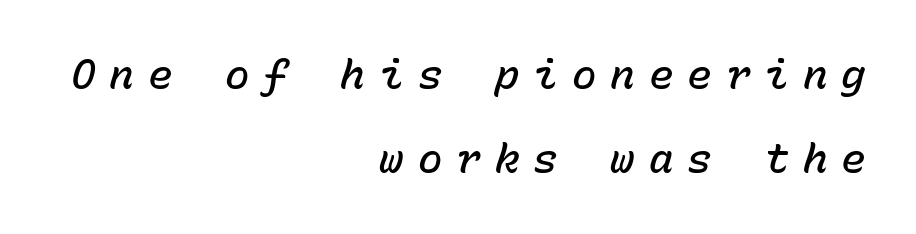
The image shows 41 px semibold type, italic (leaning right), monospaced; set right-aligned, loose line spacing (2.04x), unusually wide letter spacing (+0.34 em), not underlined; low stroke contrast and a medium x-height.
